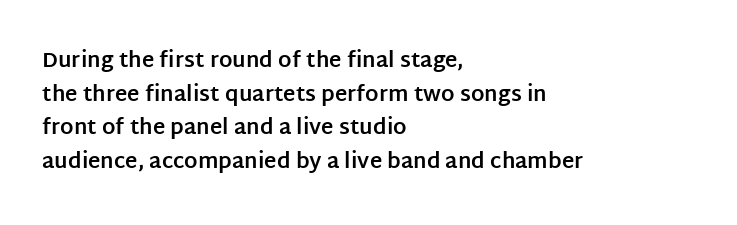
The image shows 21 px bold type, upright; set left-aligned, normal line spacing (1.6x), normal letter spacing, not underlined.
